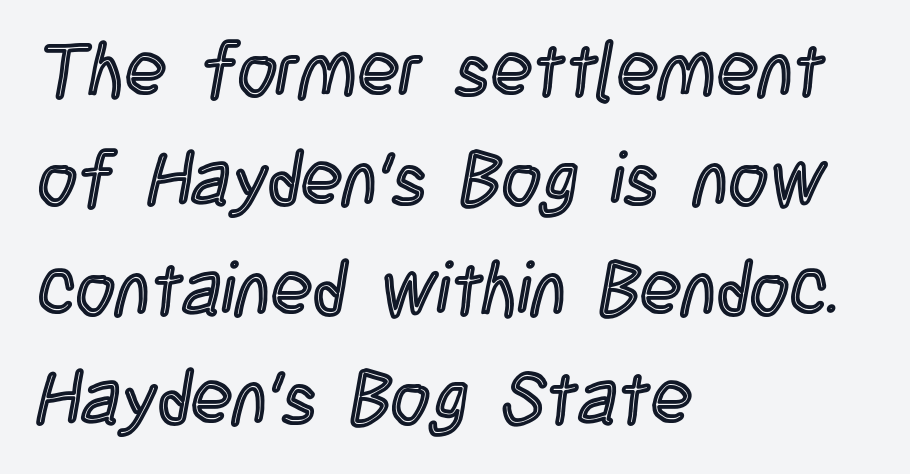
The image shows 76 px condensed type; set left-aligned, normal line spacing (1.44x), normal letter spacing, not underlined; a large x-height.
